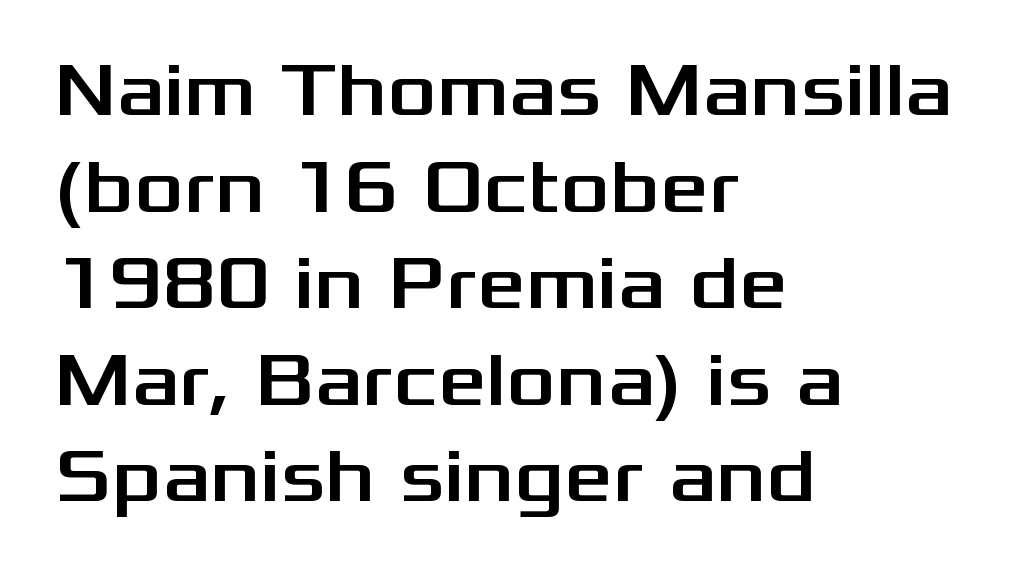
Q: Is the text italic (slanted)? A: No, it is upright.
Q: Is the typeface a serif or a sans-serif typeface? A: Sans-serif.
Q: Is the text underlined? A: No.
Q: How is the paragraph aligned? A: Left-aligned.
Q: Is the spacing between letters normal or unusually wide? A: Normal.
Q: Is the spacing between lines tight, normal or loose? A: Normal.
Q: Width (condensed, normal, or wide)? A: Wide.
Q: Stroke contrast? A: Medium.
Q: x-height? A: Medium.
Q: Monospaced? A: No.
